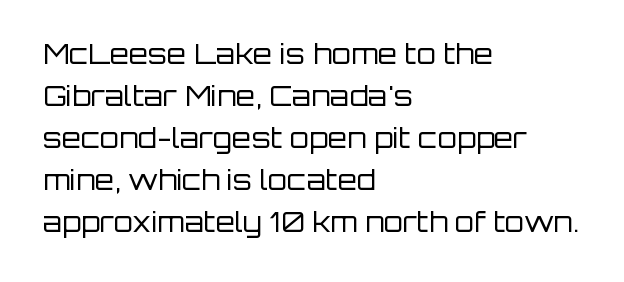
Posture: straight, roman, zero tilt. Compared with a centered layout, this one pins lines to the left instead. Look at the bottom of the vertical strokes: they stop flat, with no serifs. Standard letterfit; no display-style spreading of the glyphs. The weight would be labelled regular, book, light, or lighter still.
